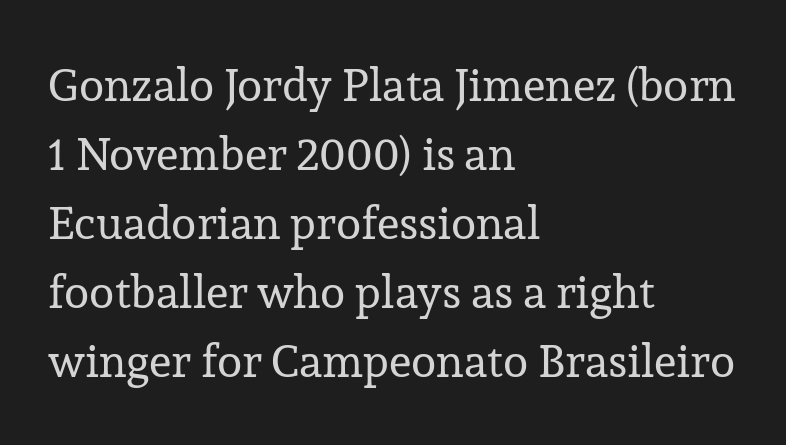
Q: Is the text bold? A: No.
Q: Is the text italic (slanted)? A: No, it is upright.
Q: Is the typeface a serif or a sans-serif typeface? A: Serif.
Q: Is the text underlined? A: No.
Q: How is the paragraph aligned? A: Left-aligned.
Q: Is the spacing between letters normal or unusually wide? A: Normal.
Q: Is the spacing between lines tight, normal or loose? A: Normal.
Q: Width (condensed, normal, or wide)? A: Normal.
Q: Stroke contrast? A: Low.
Q: x-height? A: Medium.
Q: Monospaced? A: No.
